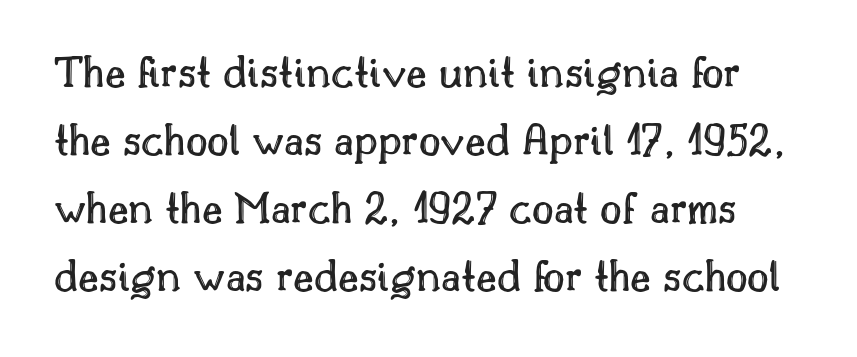
{"italic": "no", "width": "normal", "x_height": "small", "monospaced": "no", "underline": "no", "line_spacing": "normal", "line_spacing_ratio": 1.45, "letter_spacing": "normal", "letter_spacing_em": 0.0, "glyph_px": 47}
